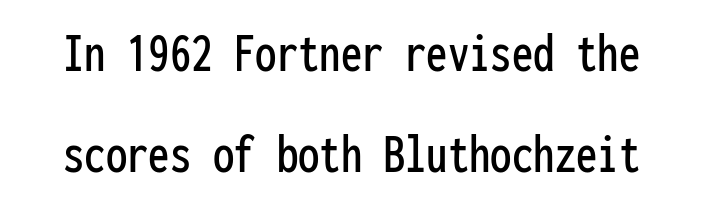
The image shows 57 px condensed sans-serif type, upright, monospaced; set line spacing 1.78x, normal letter spacing, not underlined; low stroke contrast and a medium x-height.
